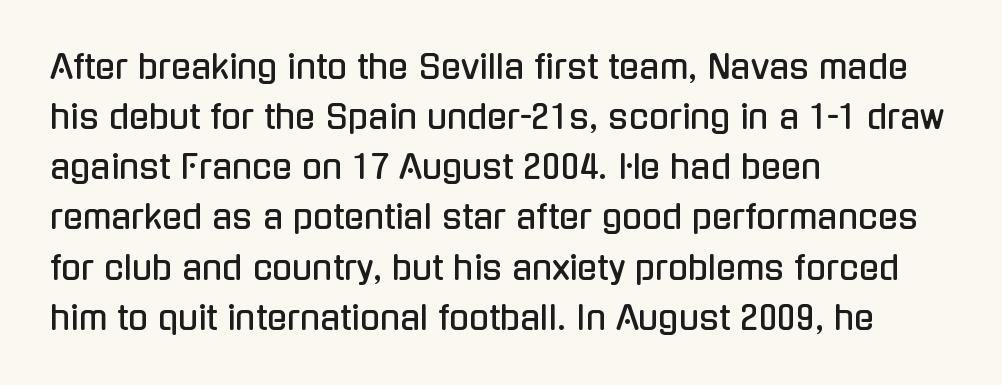
Q: Is the text italic (slanted)? A: No, it is upright.
Q: Is the typeface a serif or a sans-serif typeface? A: Sans-serif.
Q: Is the text underlined? A: No.
Q: How is the paragraph aligned? A: Left-aligned.
Q: Is the spacing between letters normal or unusually wide? A: Normal.
Q: Is the spacing between lines tight, normal or loose? A: Normal.
Q: Width (condensed, normal, or wide)? A: Condensed.
Q: Stroke contrast? A: Low.
Q: x-height? A: Medium.
Q: Monospaced? A: No.
